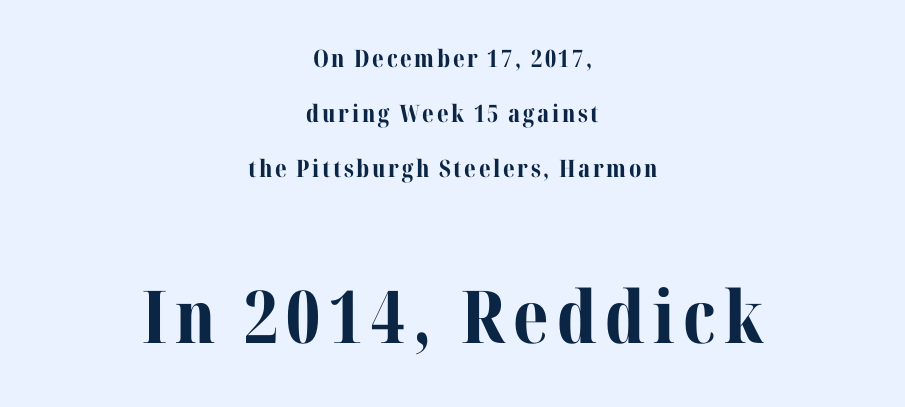
The gap between lines stays unmarked. Is the type bold? Yes — the strokes are clearly thick and heavy. Here the designer chose a conventional face with non-uniform glyph widths. A great deal of white space separates one row of letters from the next.
